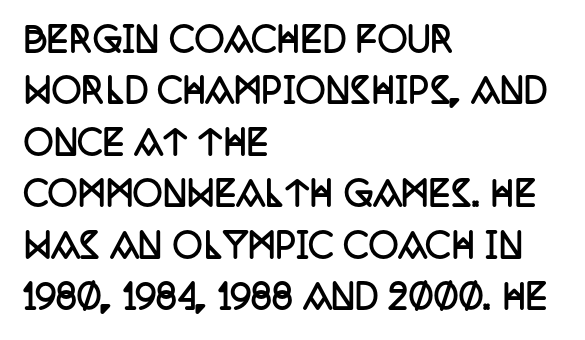
Q: Is the text bold? A: Yes.
Q: Is the text italic (slanted)? A: No, it is upright.
Q: Is the typeface a serif or a sans-serif typeface? A: Serif.
Q: Is the text underlined? A: No.
Q: How is the paragraph aligned? A: Left-aligned.
Q: Is the spacing between letters normal or unusually wide? A: Normal.
Q: Is the spacing between lines tight, normal or loose? A: Normal.
Q: Width (condensed, normal, or wide)? A: Condensed.
Q: Stroke contrast? A: Low.
Q: x-height? A: Large.
Q: Monospaced? A: No.
